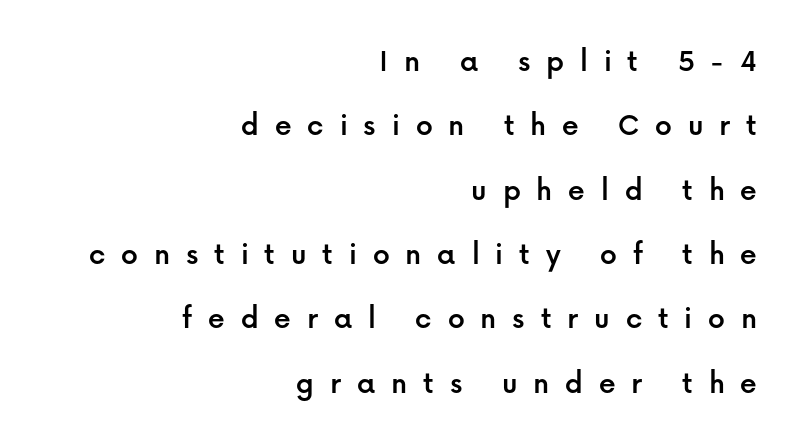
The image shows 33 px sans-serif type, upright; set right-aligned, loose line spacing (1.95x), unusually wide letter spacing (+0.48 em), not underlined; low stroke contrast and a medium x-height.
